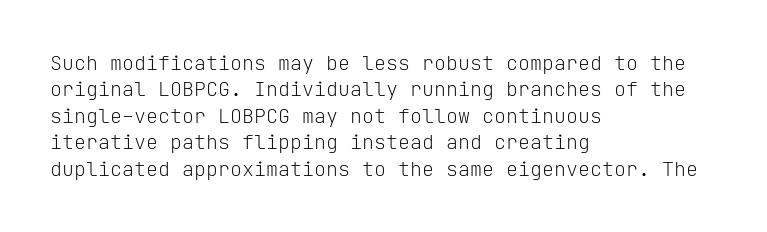
The image shows 20 px text type, upright; set left-aligned, normal line spacing (1.32x), normal letter spacing, not underlined.
